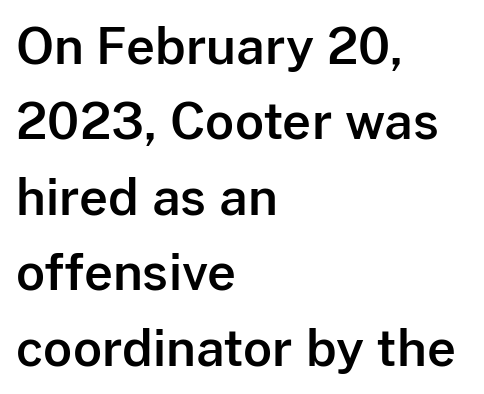
A typesetter would call this zero additional tracking. Honestly, there is no underline to notice here at all. You can tell from the bare stems that sans-serif type was used. The letters advance in unequal steps, a hallmark of proportional type. These lines are set flush left with a ragged right edge. Ordinary non-slanted type is in use.
